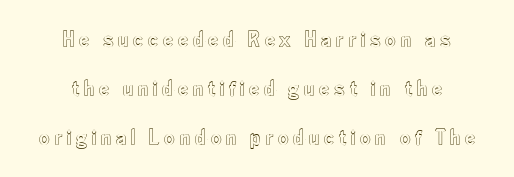
The image shows 23 px text type, upright; set centered, loose line spacing (2.14x), unusually wide letter spacing (+0.2 em), not underlined.
